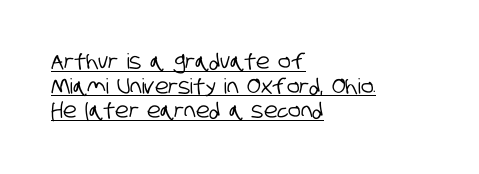
{"underline": "yes", "align": "left", "line_spacing_ratio": 1.17, "letter_spacing": "normal", "letter_spacing_em": 0.0, "glyph_px": 21}
